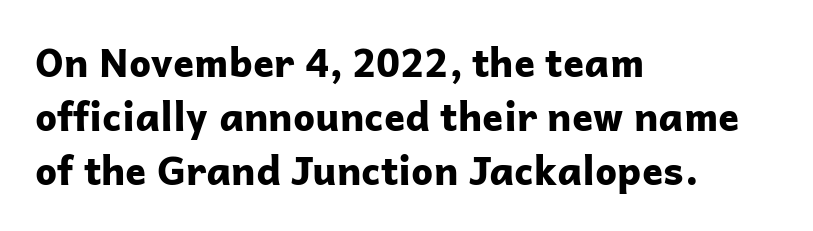
Q: Is the text bold? A: Yes.
Q: Is the text italic (slanted)? A: No, it is upright.
Q: Is the typeface a serif or a sans-serif typeface? A: Sans-serif.
Q: Is the text underlined? A: No.
Q: How is the paragraph aligned? A: Left-aligned.
Q: Is the spacing between letters normal or unusually wide? A: Normal.
Q: Is the spacing between lines tight, normal or loose? A: Normal.
Q: Width (condensed, normal, or wide)? A: Normal.
Q: Stroke contrast? A: Low.
Q: x-height? A: Medium.
Q: Monospaced? A: No.
